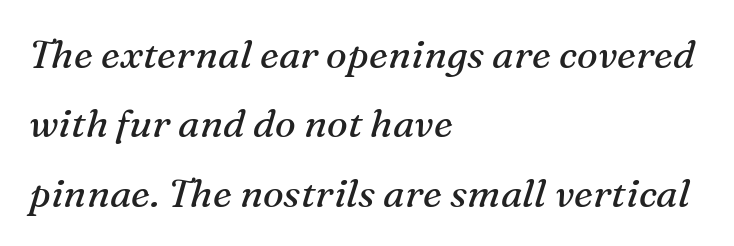
{"serif": "yes", "italic": "yes", "lean": "right", "slant_degrees": 16, "bold": "no", "weight": "regular", "width": "normal", "stroke_contrast": "medium", "x_height": "medium", "monospaced": "no", "underline": "no", "align": "left", "line_spacing_ratio": 1.78, "letter_spacing": "normal", "letter_spacing_em": 0.0, "glyph_px": 39}
